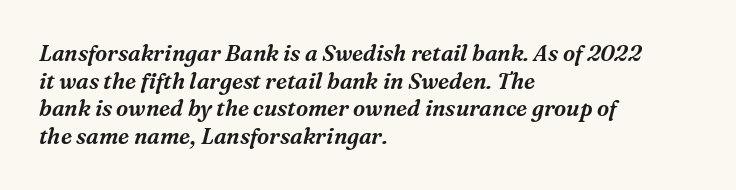
Any mark beneath the type? The region is blank. Horizontal alignment here is leftward, the default for most running prose. When letters slant like this, we call the style italic. This sample uses plain, unmodified letter spacing. The rendering uses a moderate line-height, typical for paragraphs.
